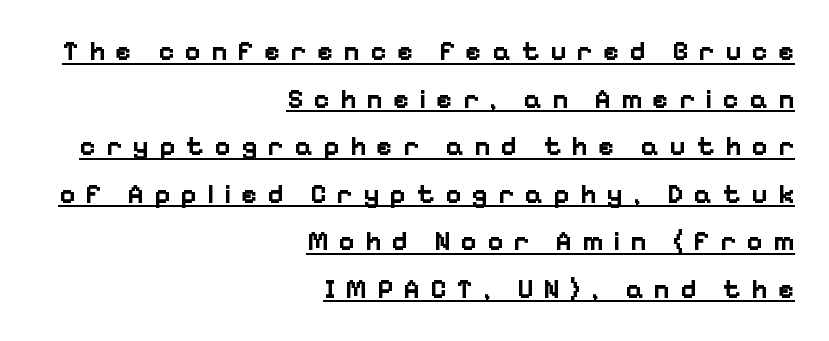
Q: Is the text bold? A: Yes.
Q: Is the text italic (slanted)? A: No, it is upright.
Q: Is the text underlined? A: Yes.
Q: How is the paragraph aligned? A: Right-aligned.
Q: Is the spacing between letters normal or unusually wide? A: Unusually wide.
